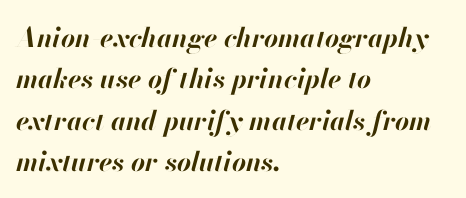
The image shows 27 px bold type, italic (leaning right); set left-aligned, normal line spacing (1.53x), normal letter spacing, not underlined.
